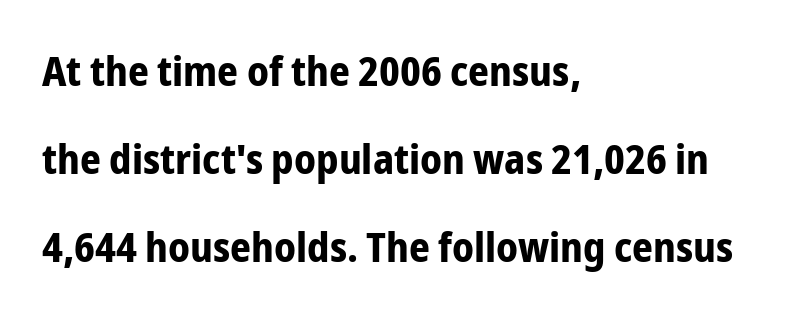
The image shows 41 px bold, condensed sans-serif type, upright; set left-aligned, loose line spacing (2.15x), normal letter spacing, not underlined; low stroke contrast and a medium x-height.
